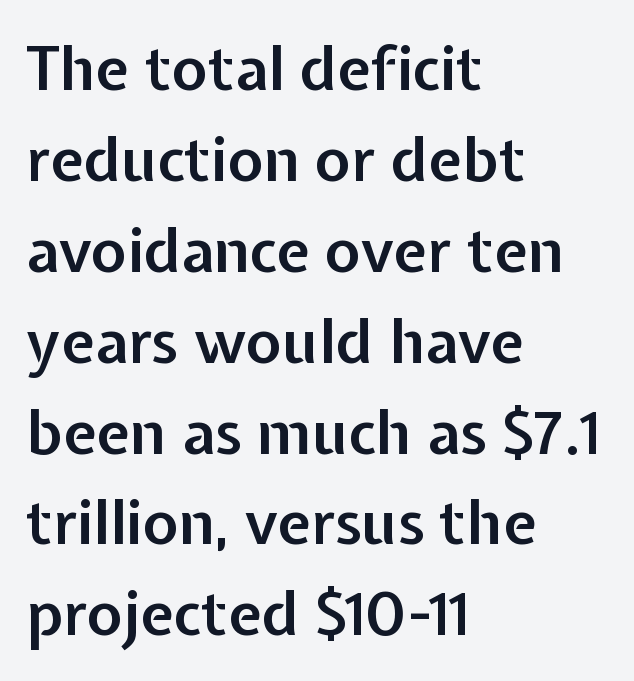
The image shows 61 px semibold sans-serif type, upright; set left-aligned, normal line spacing (1.49x), normal letter spacing, not underlined; low stroke contrast and a medium x-height.
